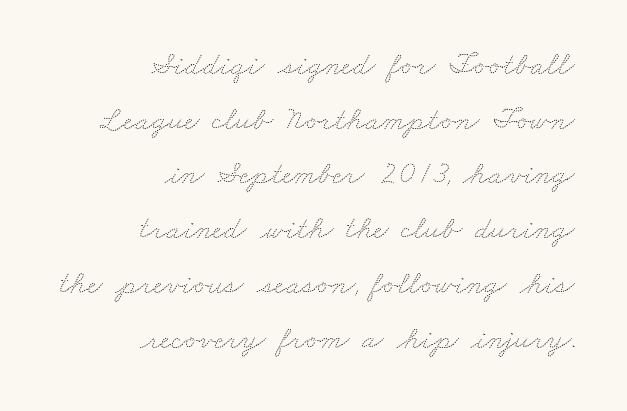
Varying glyph widths throughout — classic text-font behaviour. Stem width sits at or under what a default text font uses. Tracking here is standard; glyphs follow each other at the usual distance. The string is rendered with underlining switched off. These lines are set flush right with a ragged left edge.
